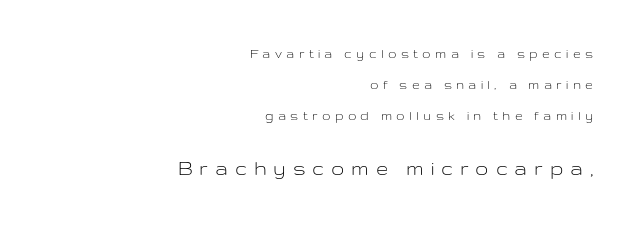
The image shows 22 px text type, upright; set right-aligned, loose line spacing (2.22x), unusually wide letter spacing (+0.31 em), not underlined; the second (bottom) block is 1.57x larger.
